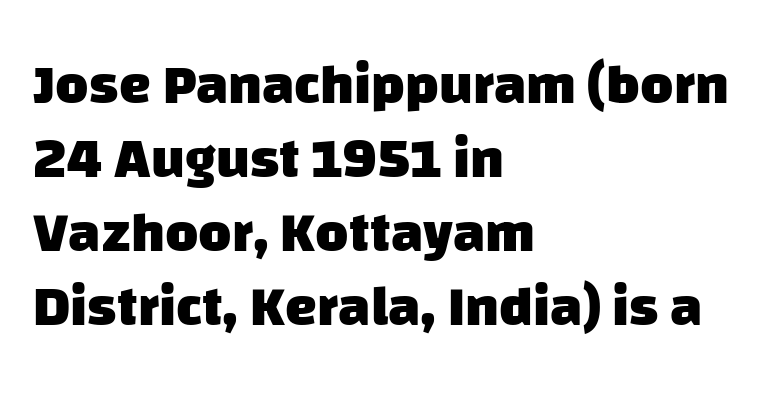
The image shows 57 px heavy sans-serif type; set left-aligned, normal line spacing (1.3x), normal letter spacing, not underlined; low stroke contrast and a large x-height.
